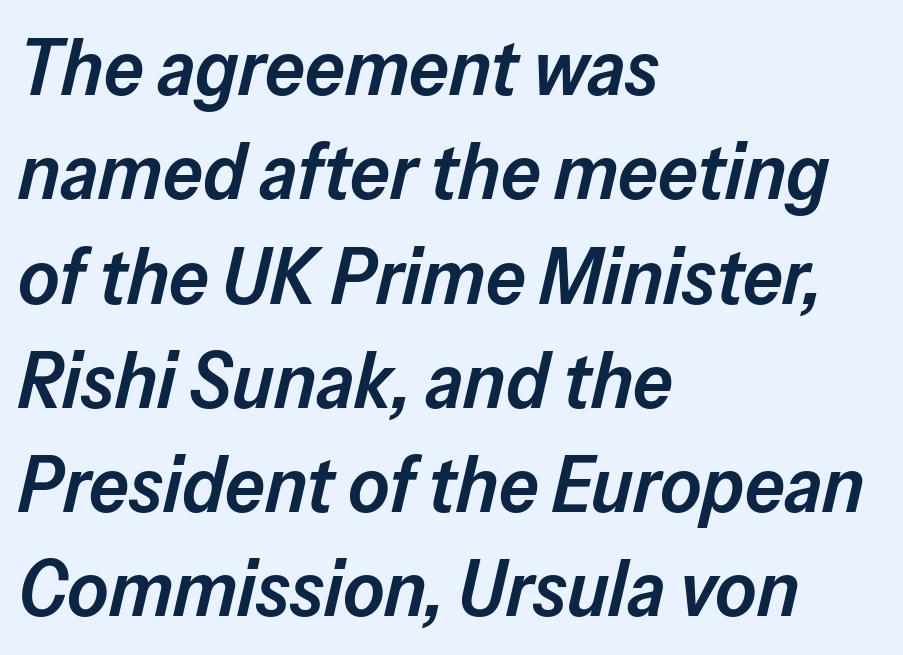
The image shows 79 px semibold type, italic (leaning right); set left-aligned, normal line spacing (1.32x), normal letter spacing, not underlined; low stroke contrast and a medium x-height.
